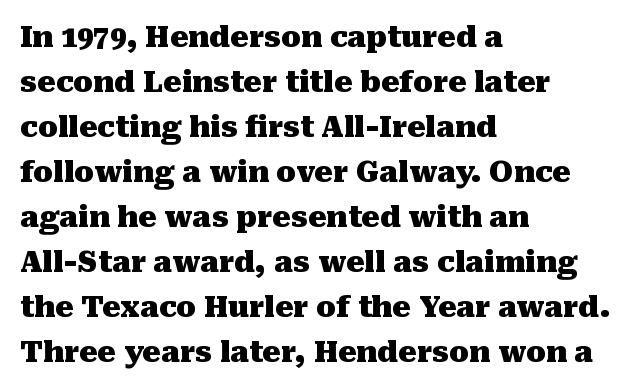
Just letters on the line, the space beneath them empty. Rendered with straight, roman letterforms. A typesetter would call this proportional, since set widths differ per character. This rendering employs a face with finishing strokes, i.e., a serif.
